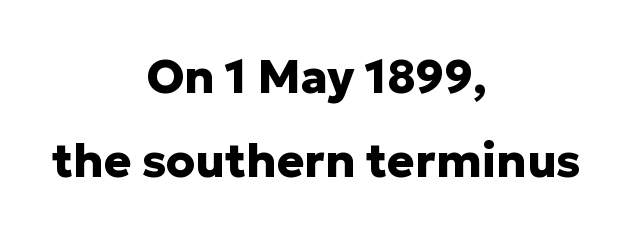
{"serif": "no", "italic": "no", "bold": "yes", "weight": "heavy", "width": "normal", "stroke_contrast": "low", "x_height": "medium", "monospaced": "no", "underline": "no", "align": "center", "line_spacing_ratio": 1.82, "letter_spacing": "normal", "letter_spacing_em": 0.0, "glyph_px": 46}
